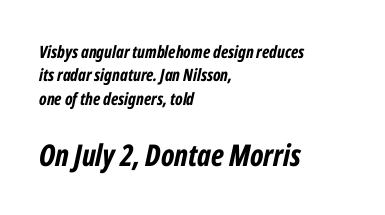
Strong, thick strokes mark this as bold type. These lines keep a tight, regular rhythm from letter to letter. Think of a printed novel: that variable character pitch is what you see here. Line beginnings align vertically; line endings do not.
